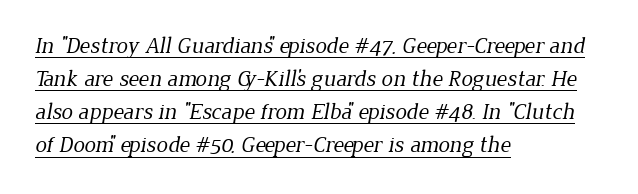
{"bold": "no", "underline": "yes", "align": "left", "line_spacing": "normal", "line_spacing_ratio": 1.44, "letter_spacing": "normal", "letter_spacing_em": 0.0, "glyph_px": 23}
